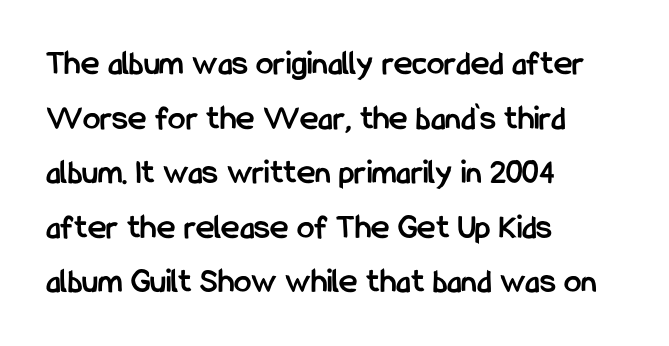
{"serif": "no", "italic": "no", "bold": "yes", "weight": "semibold", "width": "condensed", "stroke_contrast": "low", "x_height": "medium", "monospaced": "no", "underline": "no", "align": "left", "line_spacing": "normal", "line_spacing_ratio": 1.56, "letter_spacing": "normal", "letter_spacing_em": 0.0, "glyph_px": 35}
